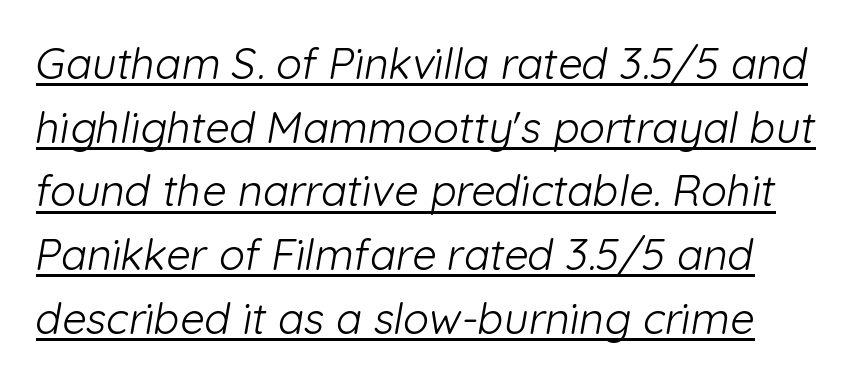
The letters advance in unequal steps, a hallmark of proportional type. Stroke thickness stays within the range of a standard reading face or lighter. Baseline-to-baseline distance is the conventional proportion of letter height. This is underlined copy, the kind a proofreader might mark for attention.
